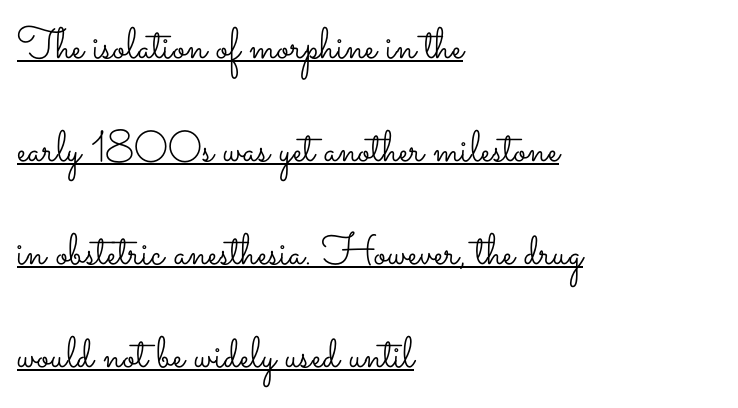
Summary of vertical rhythm: relaxed, with wide interline spacing. Spacing verdict: proportional, widths tailored to each character. Glance below the letters and you will spot a drawn line.
